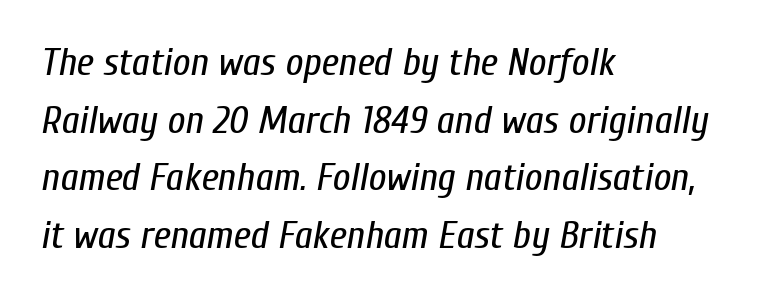
Notice how the passage keeps a crisp vertical edge on the left only. A typesetter would call this proportional, since set widths differ per character. Vertical spacing — default. Italic: yes, the glyphs are oblique. The rendering keeps characters at their native spacing. The letters look calm and open, with moderate or lighter stems.
